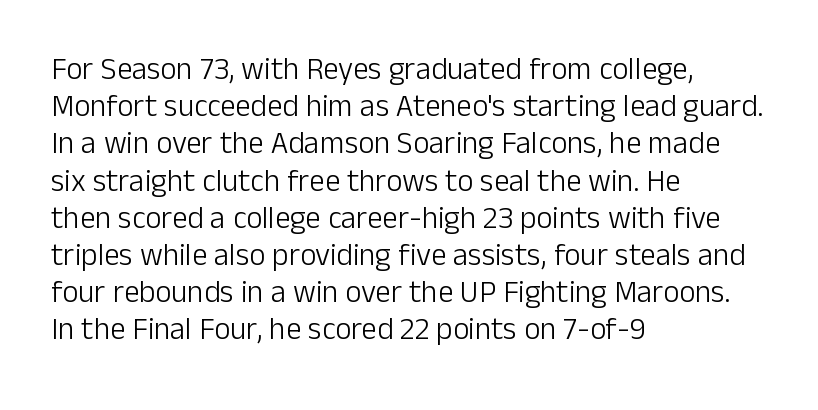
{"serif": "no", "italic": "no", "bold": "no", "weight": "light", "width": "normal", "stroke_contrast": "low", "x_height": "medium", "monospaced": "no", "underline": "no", "align": "left", "line_spacing_ratio": 1.2, "letter_spacing": "normal", "letter_spacing_em": 0.0, "glyph_px": 31}
